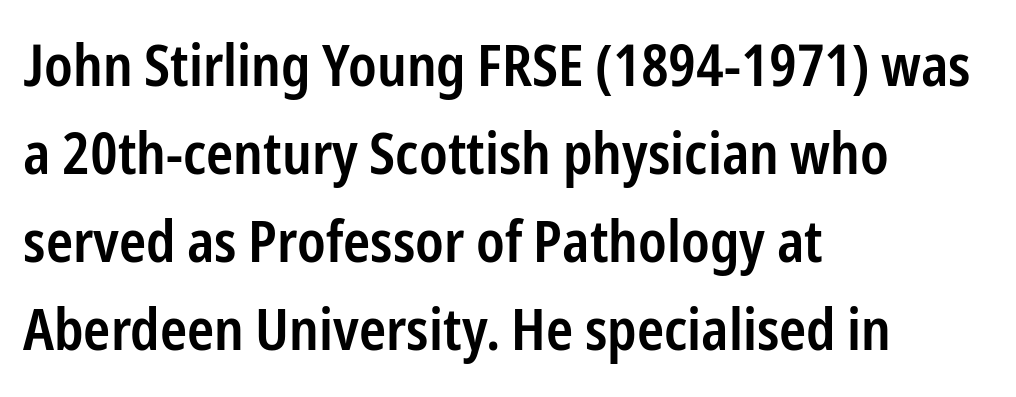
Ordinary non-slanted type is in use. Serif or sans? Sans — the stroke terminals are bare. Weight check: semibold — heavier than regular, not quite bold. This sample is left-justified, so line endings fall wherever the words run out.
